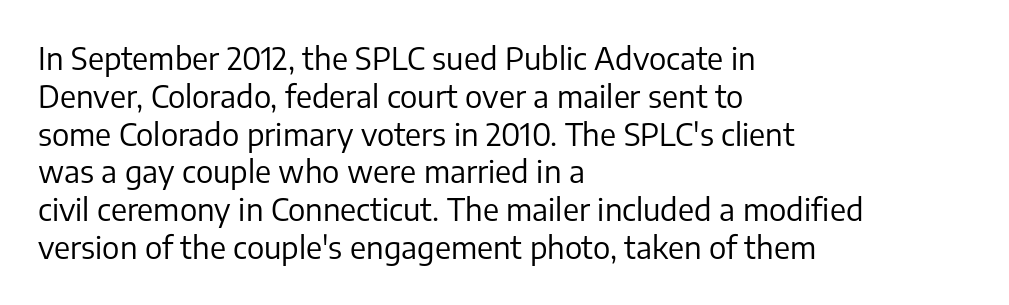
Which margin do the lines hug? The left one — the right edge is uneven. Type style note: lacks serifs. Does the lettering tilt? It doesn't — this is upright. The foot of each line stays bare and open. The horizontal fit of the characters is conventional and even.
